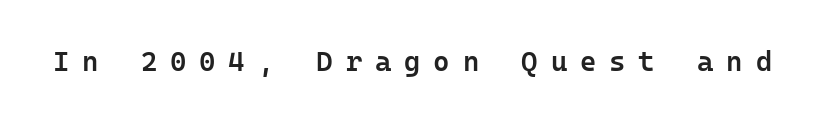
Firm but not heavy-handed strokes: this text is semibold. Students, note that the glyphs here are deliberately spaced far apart. Has an underline been added? It has not. The lettering holds an erect, upright posture throughout. No feet cap the strokes, marking this as sans-serif type.
